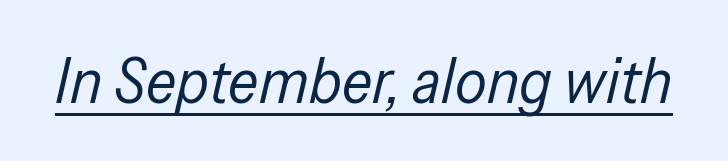
The image shows 63 px regular-weight, condensed type, italic (leaning right); set normal letter spacing, underlined; low stroke contrast and a medium x-height.
